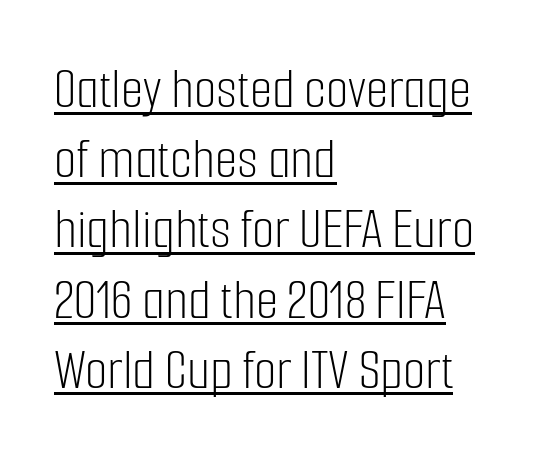
The image shows 58 px light, condensed sans-serif type, upright; set left-aligned, line spacing 1.21x, normal letter spacing, underlined; low stroke contrast and a medium x-height.
